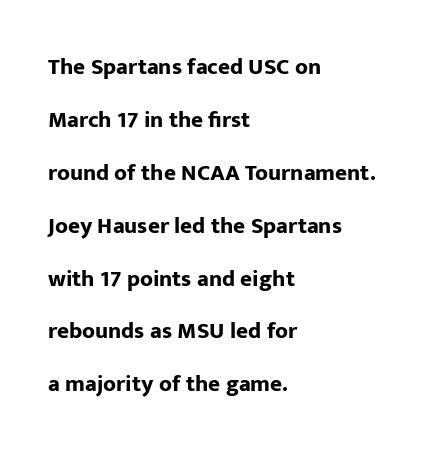
The image shows 23 px bold type, upright; set left-aligned, loose line spacing (2.3x), normal letter spacing, not underlined.
